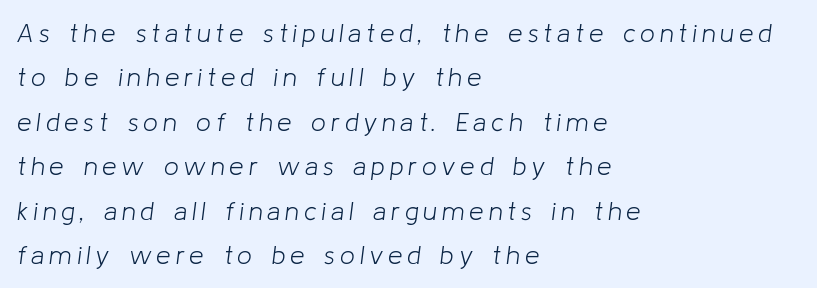
Q: Is the text bold? A: No.
Q: Is the text italic (slanted)? A: Yes, it leans right by about 8 degrees.
Q: Is the text underlined? A: No.
Q: How is the paragraph aligned? A: Left-aligned.
